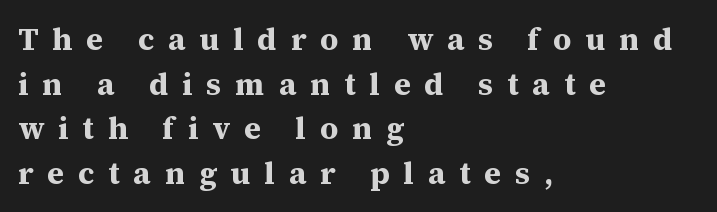
You can tell it's not italic because the verticals are truly vertical. In CSS terms this would be text-align: left. Caption: expanded tracking, letters set apart. Honestly, the row spacing looks completely unremarkable. The face used here is proportionally spaced, like ordinary book or web type. Letterform terminals end in serifs throughout the passage.
